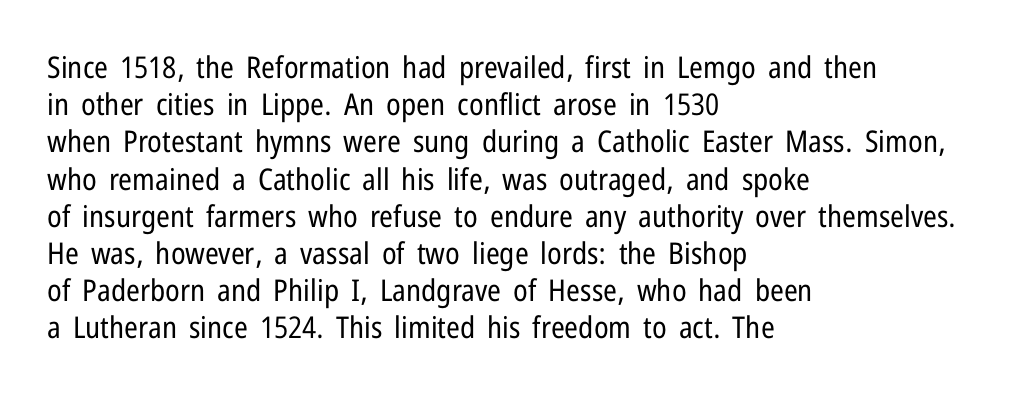
{"serif": "no", "italic": "no", "bold": "no", "weight": "regular", "width": "condensed", "stroke_contrast": "low", "x_height": "medium", "monospaced": "no", "underline": "no", "align": "left", "line_spacing_ratio": 1.24, "letter_spacing": "normal", "letter_spacing_em": 0.0, "glyph_px": 30}
